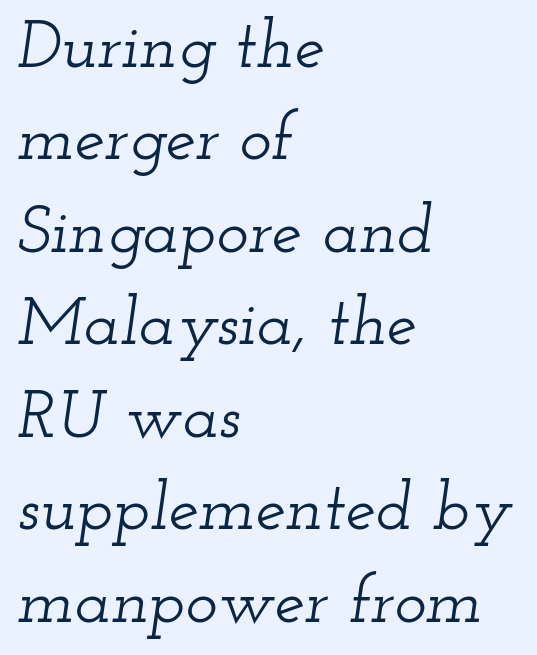
One glance says typical: line gaps are just what's usual. Think of a printed novel: that variable character pitch is what you see here. Caption: standard tracking, unaltered. Classification — serif. This rendering features lettering with no underline.
